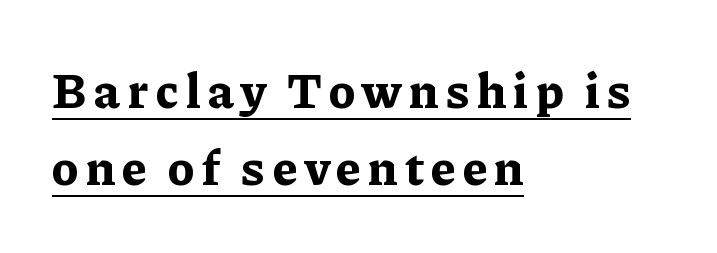
The face used here is proportionally spaced, like ordinary book or web type. Horizontally, the lines are justified to the leading edge only. Check where the strokes stop: tiny serifs finish them off. Ascenders rise straight up at ninety degrees. A typographer would call this underscored text.
